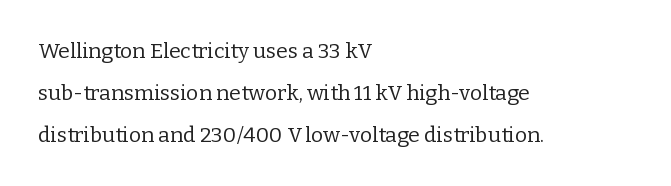
{"italic": "no", "bold": "no", "underline": "no", "align": "left", "line_spacing": "loose", "line_spacing_ratio": 2.0, "letter_spacing": "normal", "letter_spacing_em": 0.0, "glyph_px": 21}
